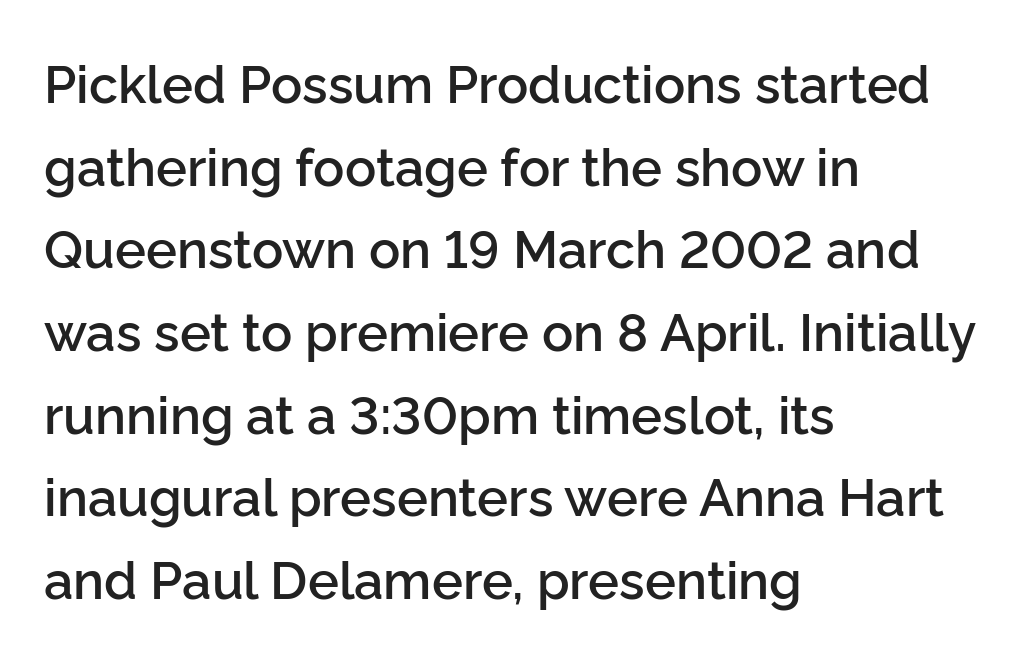
{"serif": "no", "italic": "no", "bold": "semi", "weight": "semibold", "width": "normal", "stroke_contrast": "low", "x_height": "medium", "monospaced": "no", "underline": "no", "align": "left", "line_spacing": "normal", "line_spacing_ratio": 1.59, "letter_spacing": "normal", "letter_spacing_em": 0.0, "glyph_px": 52}
